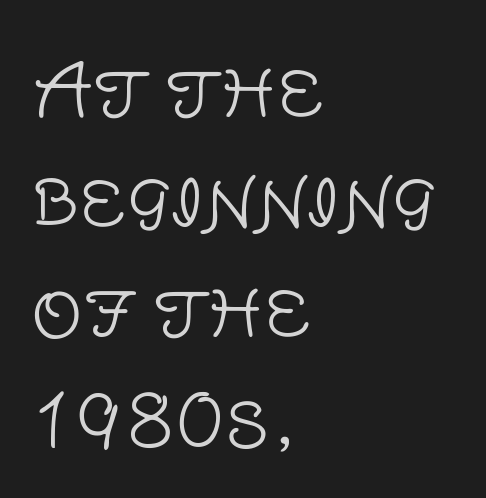
{"serif": "no", "bold": "no", "weight": "light", "width": "normal", "stroke_contrast": "low", "x_height": "large", "monospaced": "no", "underline": "no", "align": "left", "line_spacing": "normal", "line_spacing_ratio": 1.53, "letter_spacing": "normal", "letter_spacing_em": 0.0, "glyph_px": 72}
